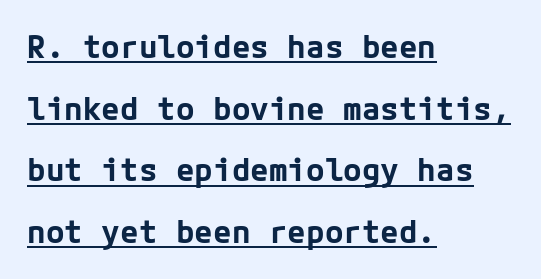
Q: Is the text bold? A: Yes.
Q: Is the text italic (slanted)? A: No, it is upright.
Q: Is the typeface a serif or a sans-serif typeface? A: Sans-serif.
Q: Is the text underlined? A: Yes.
Q: How is the paragraph aligned? A: Left-aligned.
Q: Is the spacing between letters normal or unusually wide? A: Normal.
Q: Is the spacing between lines tight, normal or loose? A: Loose.
Q: Width (condensed, normal, or wide)? A: Normal.
Q: Stroke contrast? A: Low.
Q: x-height? A: Medium.
